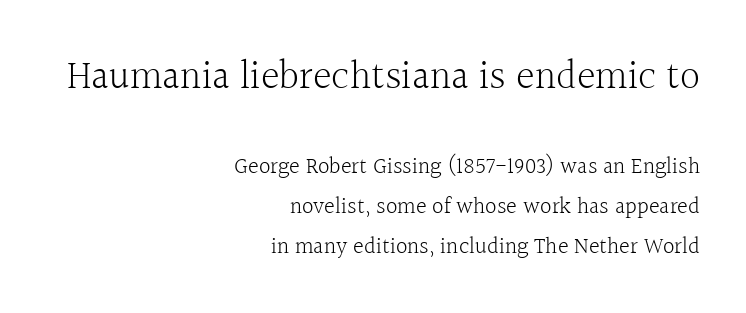
Q: Is the text bold? A: No.
Q: Is the text italic (slanted)? A: No, it is upright.
Q: Is the typeface a serif or a sans-serif typeface? A: Serif.
Q: Is the text underlined? A: No.
Q: How is the paragraph aligned? A: Right-aligned.
Q: Is the spacing between letters normal or unusually wide? A: Normal.
Q: Which block of text is set in a larger size, the first (top) or the second (bottom)? A: The first (top) one.
Q: Width (condensed, normal, or wide)? A: Normal.
Q: x-height? A: Medium.
Q: Monospaced? A: No.
